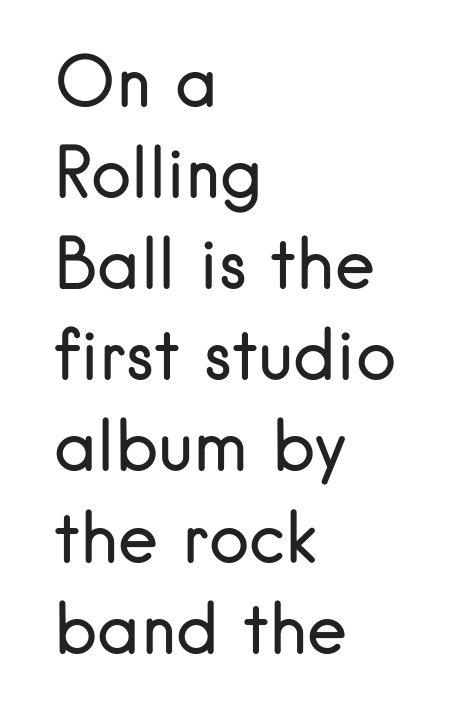
{"serif": "no", "italic": "no", "bold": "no", "weight": "regular", "width": "normal", "stroke_contrast": "low", "x_height": "small", "monospaced": "no", "underline": "no", "align": "left", "line_spacing": "normal", "line_spacing_ratio": 1.34, "letter_spacing": "normal", "letter_spacing_em": 0.0, "glyph_px": 68}
